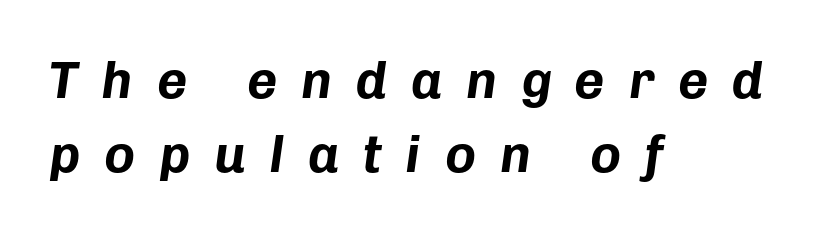
{"italic": "yes", "lean": "right", "slant_degrees": 8, "bold": "yes", "weight": "bold", "width": "normal", "stroke_contrast": "low", "x_height": "medium", "monospaced": "no", "underline": "no", "align": "left", "line_spacing": "normal", "line_spacing_ratio": 1.42, "letter_spacing": "wide", "letter_spacing_em": 0.46, "glyph_px": 52}
